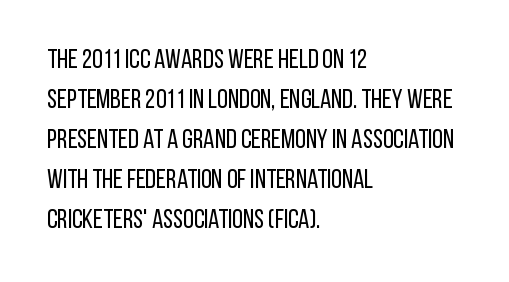
The image shows 27 px text type, upright; set left-aligned, normal line spacing (1.48x), normal letter spacing, not underlined.
